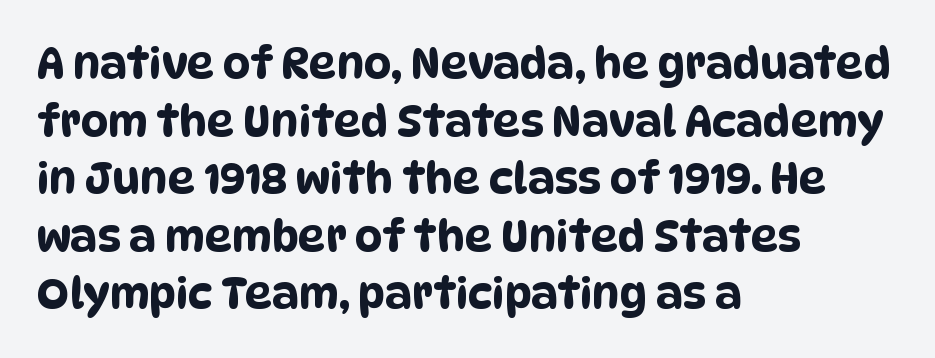
Compared with typical paragraphs, the rows here are spaced about the same. Here the designer chose a conventional face with non-uniform glyph widths. The rendering shows plain stroke endings on the letterforms — a sans-serif design. In CSS terms this would be text-align: left.
